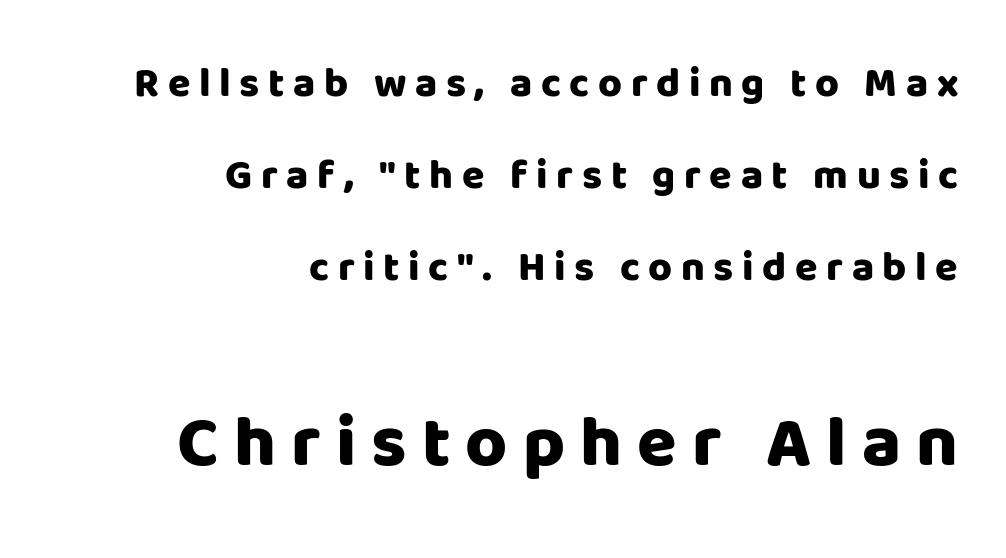
The letters are bold, with thick, heavy strokes. Words float on clear page, feet unadorned. Size contrast runs from small at the top to large at the bottom. Ascenders rise straight up at ninety degrees.
